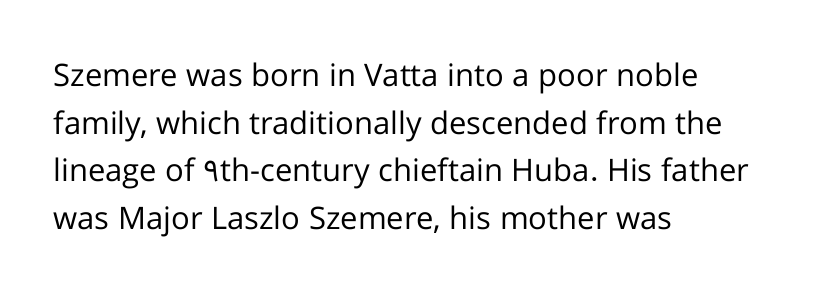
The image shows 31 px regular-weight sans-serif type, upright; set left-aligned, normal line spacing (1.54x), normal letter spacing, not underlined; low stroke contrast and a medium x-height.
